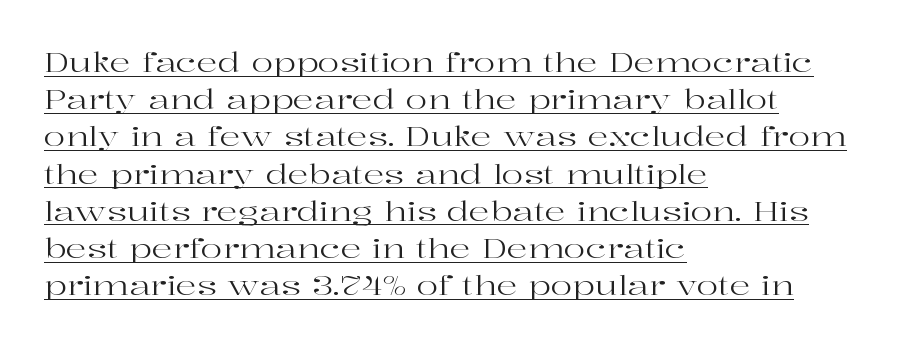
The image shows 26 px text type, upright; set left-aligned, normal line spacing (1.43x), normal letter spacing, underlined.
